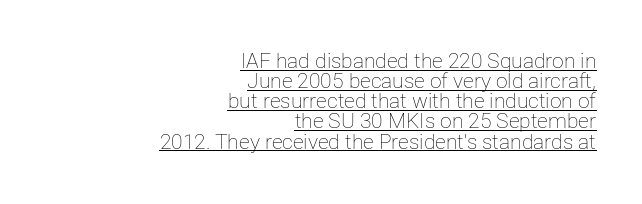
Q: Is the text bold? A: No.
Q: Is the text italic (slanted)? A: No, it is upright.
Q: Is the text underlined? A: Yes.
Q: How is the paragraph aligned? A: Right-aligned.
Q: Is the spacing between letters normal or unusually wide? A: Normal.
Q: Is the spacing between lines tight, normal or loose? A: Tight.
